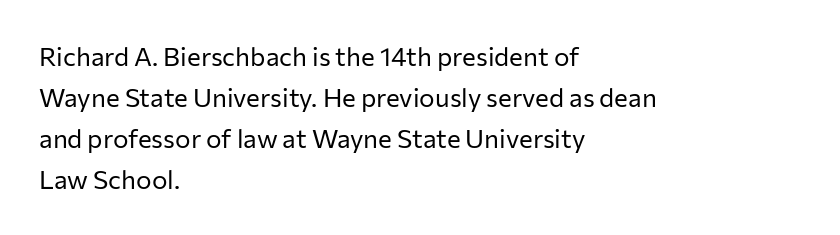
Q: Is the text bold? A: No.
Q: Is the text italic (slanted)? A: No, it is upright.
Q: Is the text underlined? A: No.
Q: How is the paragraph aligned? A: Left-aligned.
Q: Is the spacing between letters normal or unusually wide? A: Normal.
Q: Is the spacing between lines tight, normal or loose? A: Normal.
